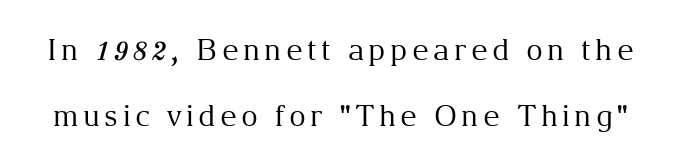
{"serif": "yes", "italic": "no", "bold": "no", "weight": "regular", "width": "normal", "stroke_contrast": "medium", "x_height": "medium", "monospaced": "no", "underline": "no", "line_spacing": "loose", "line_spacing_ratio": 2.27, "glyph_px": 29}
